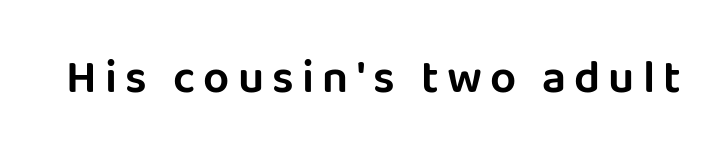
The image shows 46 px sans-serif type, upright; set not underlined; low stroke contrast and a large x-height.
